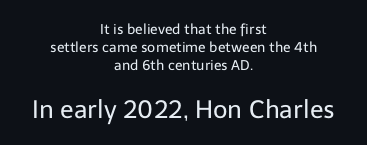
The image shows 25 px text type, upright; set centered, normal line spacing (1.28x), normal letter spacing, not underlined; the second (bottom) block is 1.79x larger.
